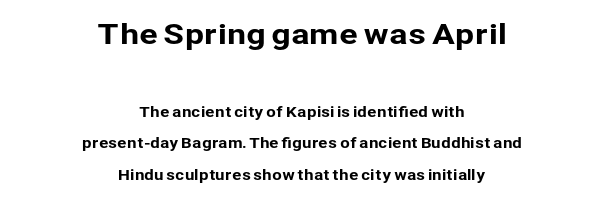
{"serif": "no", "italic": "no", "width": "normal", "stroke_contrast": "low", "x_height": "medium", "monospaced": "no", "underline": "no", "align": "center", "line_spacing": "loose", "line_spacing_ratio": 2.26, "letter_spacing": "normal", "letter_spacing_em": 0.0, "larger_block": "first", "size_ratio": 2.0, "glyph_px": 28}
